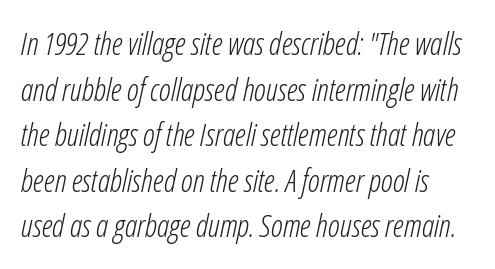
The image shows 31 px light, condensed type, italic (leaning right); set normal line spacing (1.47x), normal letter spacing, not underlined; low stroke contrast and a medium x-height.
